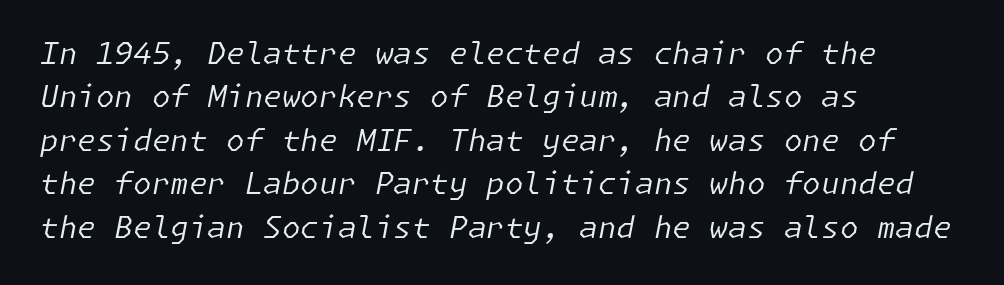
{"italic": "yes", "lean": "right", "slant_degrees": 11, "bold": "no", "weight": "regular", "width": "normal", "stroke_contrast": "low", "x_height": "medium", "underline": "no", "align": "left", "line_spacing": "normal", "line_spacing_ratio": 1.45, "letter_spacing": "normal", "letter_spacing_em": 0.0, "glyph_px": 30}
